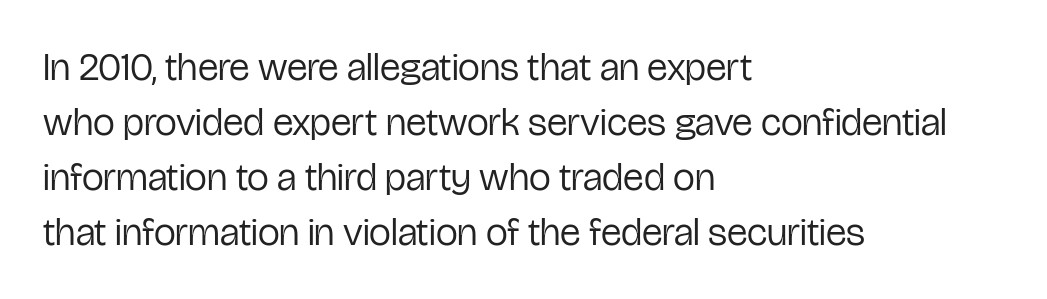
The image shows 39 px regular-weight, condensed sans-serif type, upright; set left-aligned, normal line spacing (1.41x), normal letter spacing, not underlined; low stroke contrast and a medium x-height.
